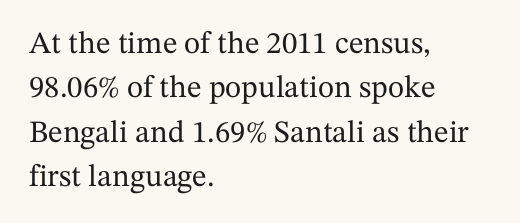
{"serif": "yes", "italic": "no", "width": "normal", "stroke_contrast": "medium", "x_height": "medium", "monospaced": "no", "underline": "no", "align": "left", "line_spacing": "normal", "line_spacing_ratio": 1.43, "letter_spacing": "normal", "letter_spacing_em": 0.0, "glyph_px": 31}
